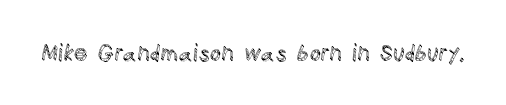
Short note: letters normally spaced. Lines of text with bare space underneath.
